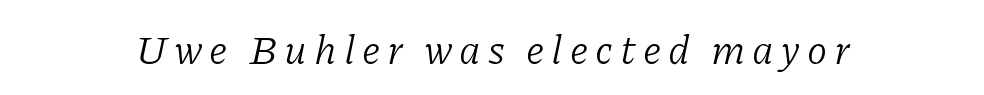
{"serif": "yes", "italic": "yes", "lean": "right", "slant_degrees": 11, "bold": "no", "weight": "light", "width": "normal", "stroke_contrast": "low", "x_height": "medium", "monospaced": "no", "underline": "no", "glyph_px": 41}
